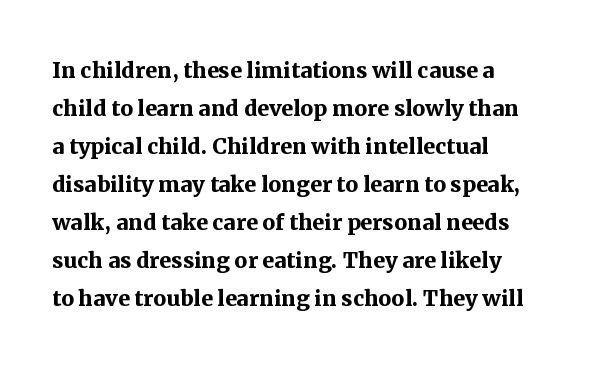
The image shows 29 px semibold serif type, upright; set left-aligned, normal line spacing (1.31x), normal letter spacing, not underlined; medium stroke contrast and a medium x-height.
